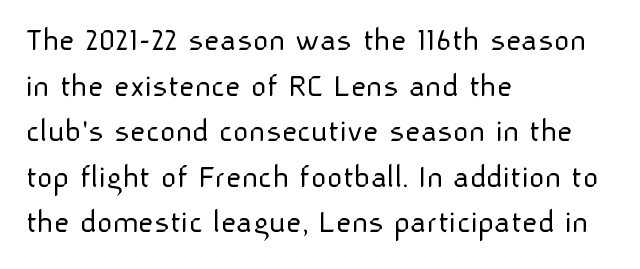
There is no visible air inserted between adjacent glyphs. Think of a printed novel: that variable character pitch is what you see here. Successive baselines arrive at the customary interval. This is sans-serif lettering, the kind often seen on screens and signage.
